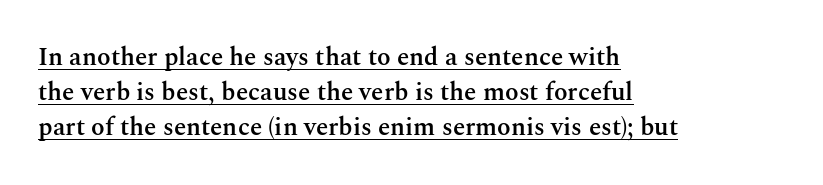
{"italic": "no", "bold": "semi", "underline": "yes", "align": "left", "line_spacing": "normal", "line_spacing_ratio": 1.4, "letter_spacing": "normal", "letter_spacing_em": 0.0, "glyph_px": 25}
